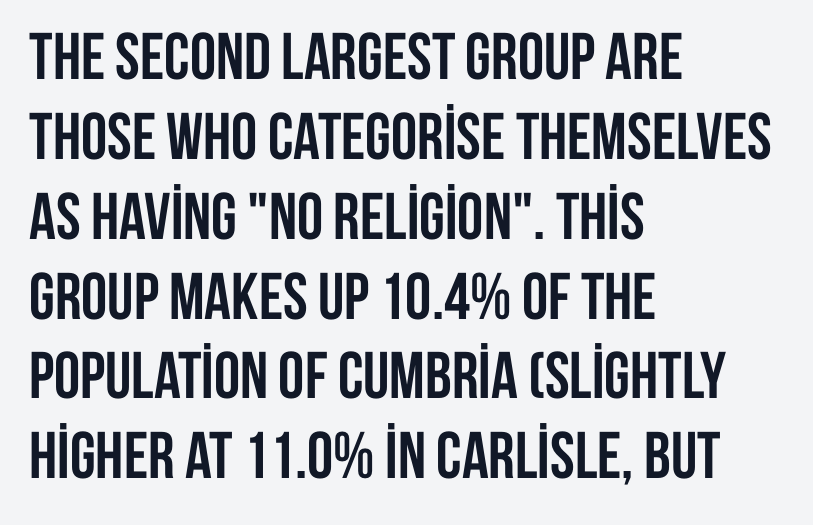
{"serif": "no", "italic": "no", "bold": "yes", "weight": "semibold", "width": "condensed", "stroke_contrast": "low", "x_height": "large", "monospaced": "no", "underline": "no", "align": "left", "line_spacing_ratio": 1.21, "letter_spacing": "normal", "letter_spacing_em": 0.0, "glyph_px": 66}
